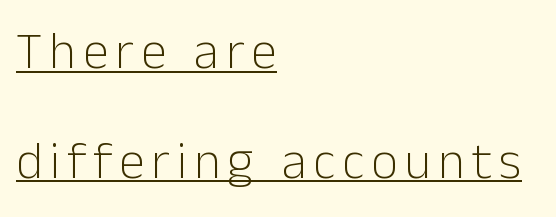
Quick note: underline on. Stems here are at most as thick as an everyday book face. You could not count columns in this text — the font is proportionally spaced. The setting favours the left margin, as ordinary paragraphs usually do.
